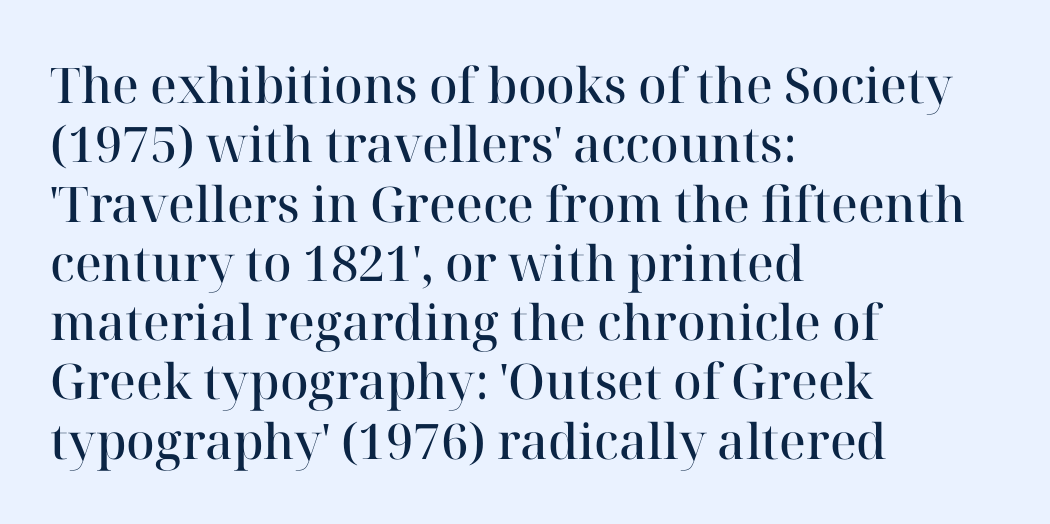
{"serif": "yes", "italic": "no", "bold": "semi", "weight": "semibold", "width": "normal", "stroke_contrast": "high", "x_height": "medium", "monospaced": "no", "underline": "no", "align": "left", "line_spacing_ratio": 1.21, "letter_spacing": "normal", "letter_spacing_em": 0.0, "glyph_px": 49}
